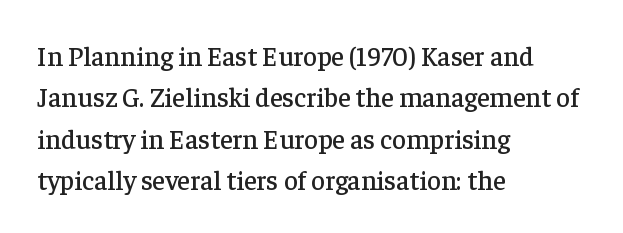
{"italic": "no", "underline": "no", "align": "left", "line_spacing": "normal", "line_spacing_ratio": 1.53, "letter_spacing": "normal", "letter_spacing_em": 0.0, "glyph_px": 27}
